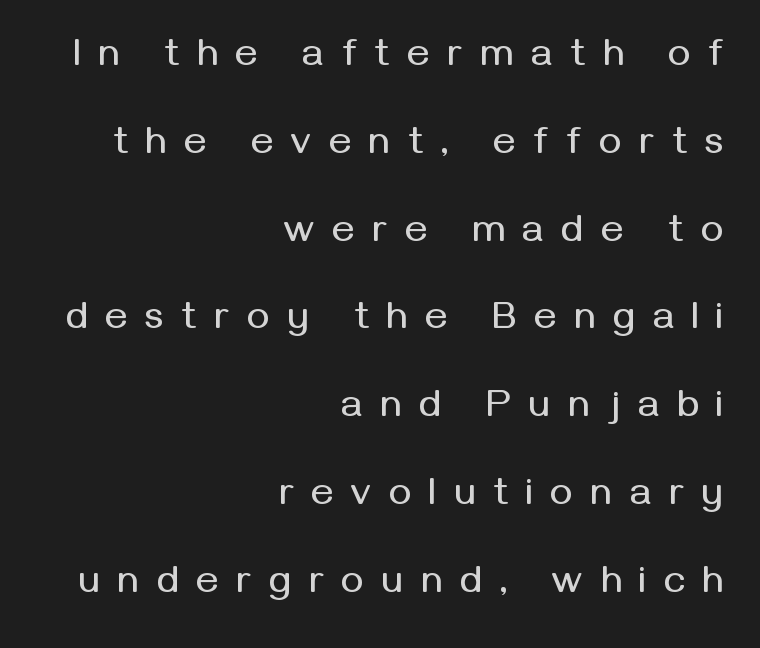
In terms of letterform style, serifs are entirely absent. These lines stand farther apart than default settings would place them. Words float on clear page, feet unadorned. Varying glyph widths throughout — classic text-font behaviour.
